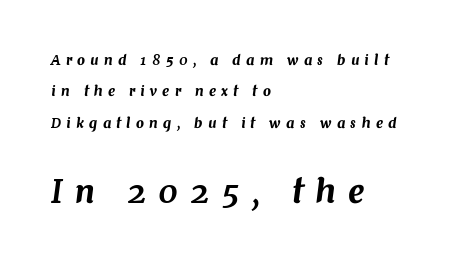
The image shows 32 px text type, italic (leaning right); set left-aligned, loose line spacing (2.25x), unusually wide letter spacing (+0.38 em), not underlined; the second (bottom) block is 2.29x larger; medium stroke contrast and a medium x-height.
